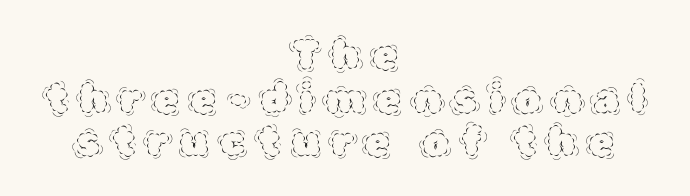
The image shows 40 px thin type, upright; set centered, tight line spacing (1.09x), unusually wide letter spacing (+0.32 em), not underlined; a large x-height.
